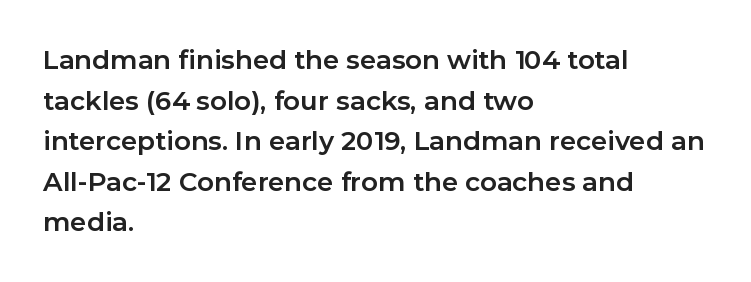
The image shows 26 px bold type, upright; set left-aligned, normal line spacing (1.56x), normal letter spacing, not underlined.
